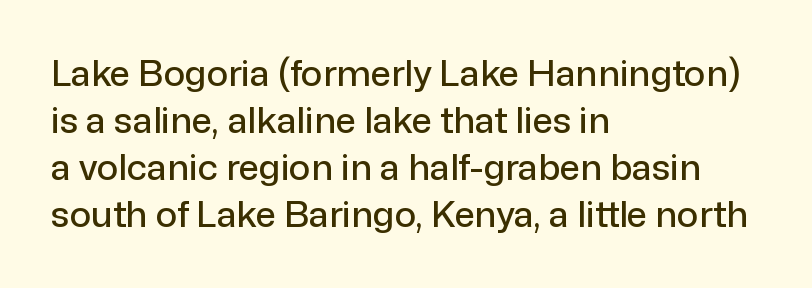
Q: Is the text italic (slanted)? A: No, it is upright.
Q: Is the typeface a serif or a sans-serif typeface? A: Sans-serif.
Q: Is the text underlined? A: No.
Q: How is the paragraph aligned? A: Left-aligned.
Q: Is the spacing between letters normal or unusually wide? A: Normal.
Q: Is the spacing between lines tight, normal or loose? A: Normal.
Q: Width (condensed, normal, or wide)? A: Normal.
Q: Stroke contrast? A: Low.
Q: x-height? A: Medium.
Q: Monospaced? A: No.
